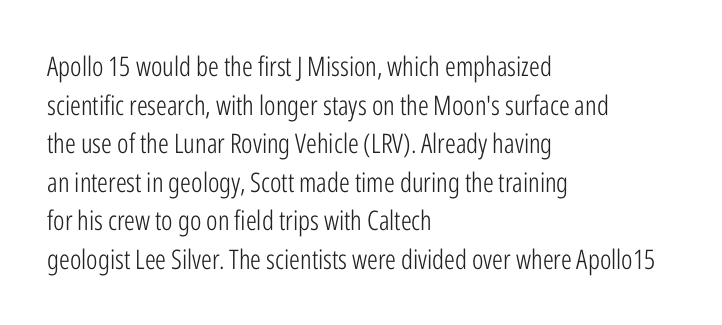
{"italic": "no", "bold": "no", "underline": "no", "align": "left", "line_spacing": "normal", "line_spacing_ratio": 1.43, "letter_spacing": "normal", "letter_spacing_em": 0.0, "glyph_px": 27}
